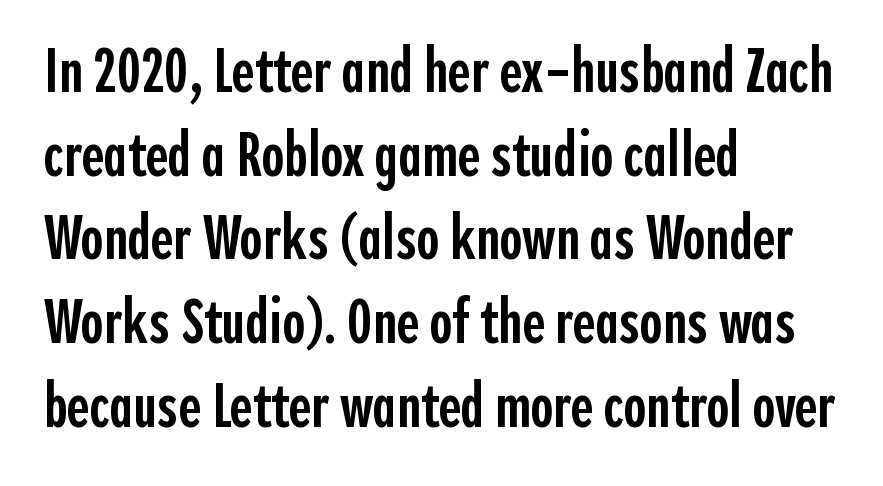
{"serif": "no", "italic": "no", "bold": "semi", "weight": "semibold", "width": "condensed", "x_height": "medium", "monospaced": "no", "underline": "no", "align": "left", "line_spacing": "normal", "line_spacing_ratio": 1.35, "letter_spacing": "normal", "letter_spacing_em": 0.0, "glyph_px": 62}
